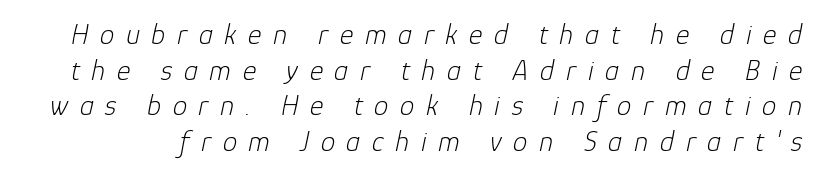
{"italic": "yes", "lean": "right", "slant_degrees": 12, "bold": "no", "weight": "light", "width": "normal", "stroke_contrast": "low", "x_height": "medium", "monospaced": "no", "underline": "no", "line_spacing_ratio": 1.23, "letter_spacing": "wide", "letter_spacing_em": 0.4, "glyph_px": 29}
